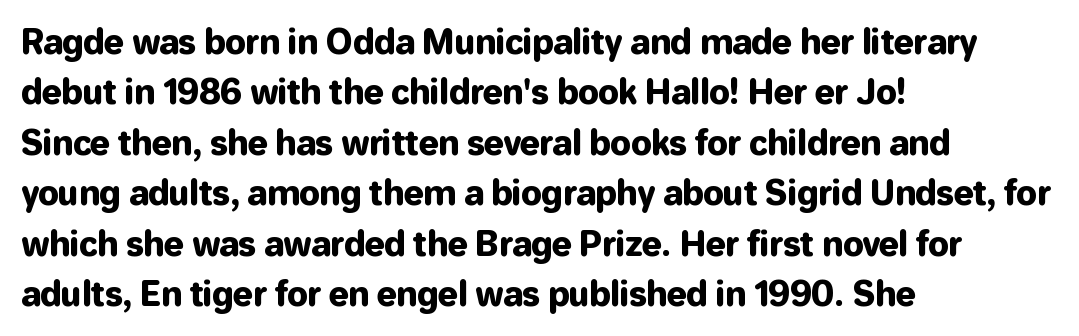
{"serif": "no", "italic": "no", "width": "normal", "stroke_contrast": "low", "x_height": "medium", "monospaced": "no", "underline": "no", "align": "left", "line_spacing": "normal", "line_spacing_ratio": 1.53, "letter_spacing": "normal", "letter_spacing_em": 0.0, "glyph_px": 33}
